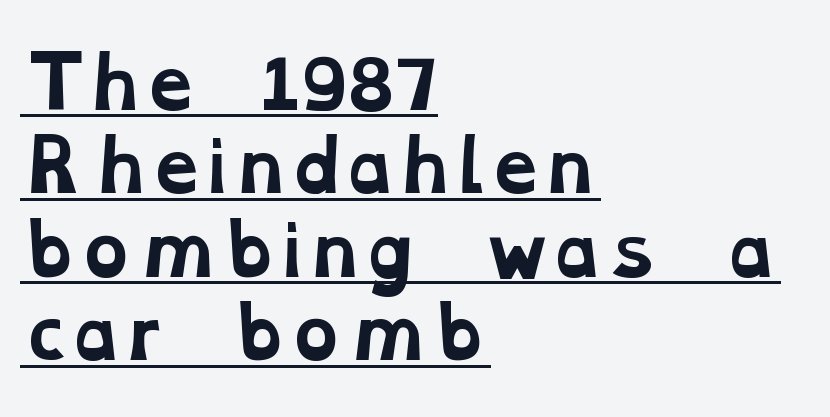
{"serif": "yes", "bold": "yes", "weight": "bold", "width": "wide", "stroke_contrast": "low", "x_height": "medium", "monospaced": "no", "underline": "yes", "align": "left", "line_spacing_ratio": 1.21, "letter_spacing": "normal", "letter_spacing_em": 0.0, "glyph_px": 69}
